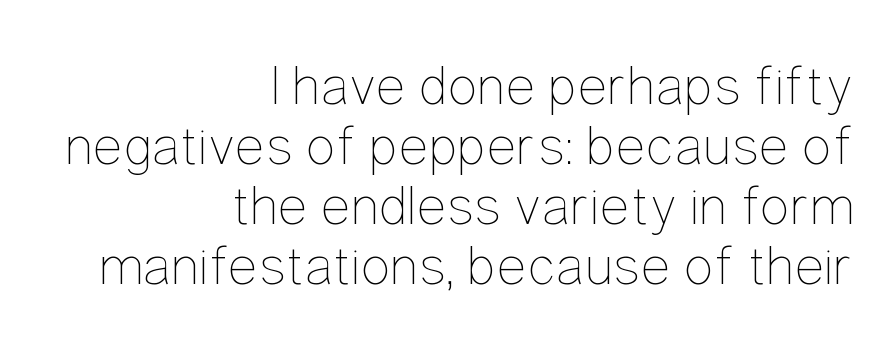
Teacher's note: observe the even right margin — that is flush-right alignment. Here the designer chose a conventional face with non-uniform glyph widths. Glyph-to-glyph distance matches everyday printed text. The space between consecutive lines is stingy. The words here are not underlined. Ascenders rise straight up at ninety degrees.
